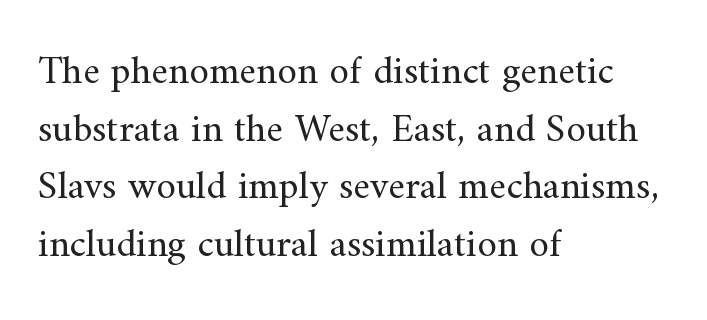
Q: Is the text bold? A: No.
Q: Is the text italic (slanted)? A: No, it is upright.
Q: Is the typeface a serif or a sans-serif typeface? A: Serif.
Q: Is the text underlined? A: No.
Q: How is the paragraph aligned? A: Left-aligned.
Q: Is the spacing between letters normal or unusually wide? A: Normal.
Q: Is the spacing between lines tight, normal or loose? A: Normal.
Q: Width (condensed, normal, or wide)? A: Normal.
Q: Stroke contrast? A: Medium.
Q: x-height? A: Small.
Q: Monospaced? A: No.
